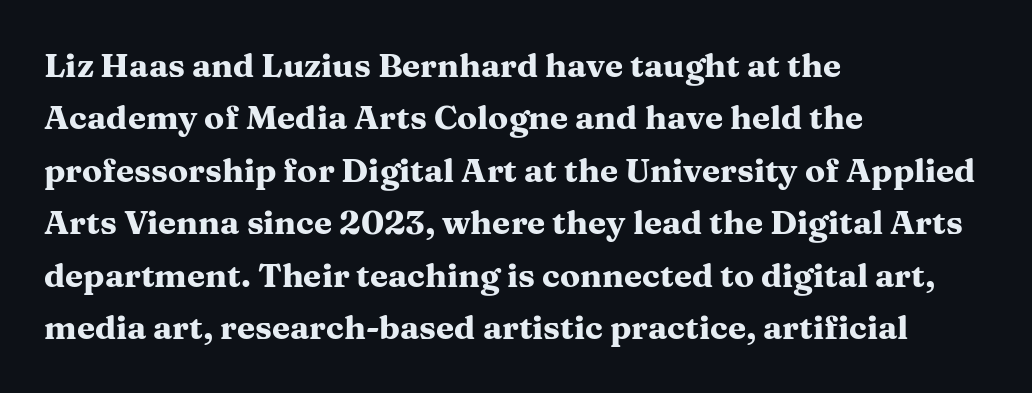
The image shows 33 px heavy, wide serif type, upright; set left-aligned, normal line spacing (1.59x), normal letter spacing, not underlined; medium stroke contrast and a medium x-height.
